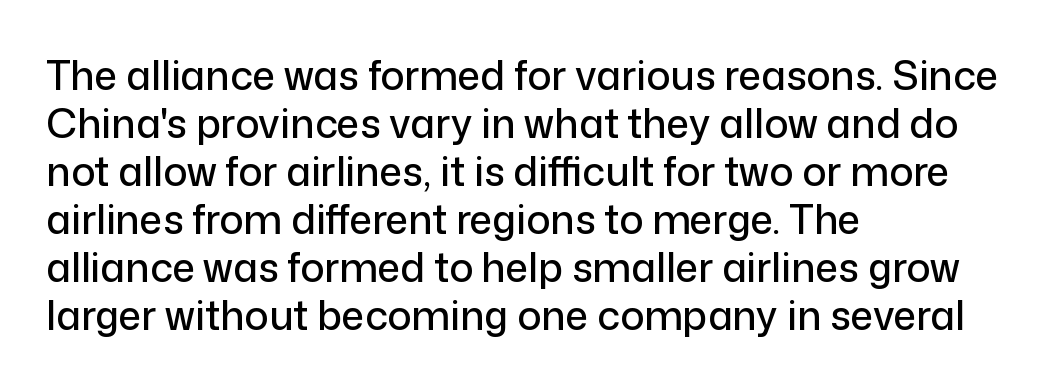
{"serif": "no", "italic": "no", "width": "normal", "stroke_contrast": "low", "x_height": "medium", "monospaced": "no", "underline": "no", "align": "left", "line_spacing_ratio": 1.2, "letter_spacing": "normal", "letter_spacing_em": 0.0, "glyph_px": 40}
